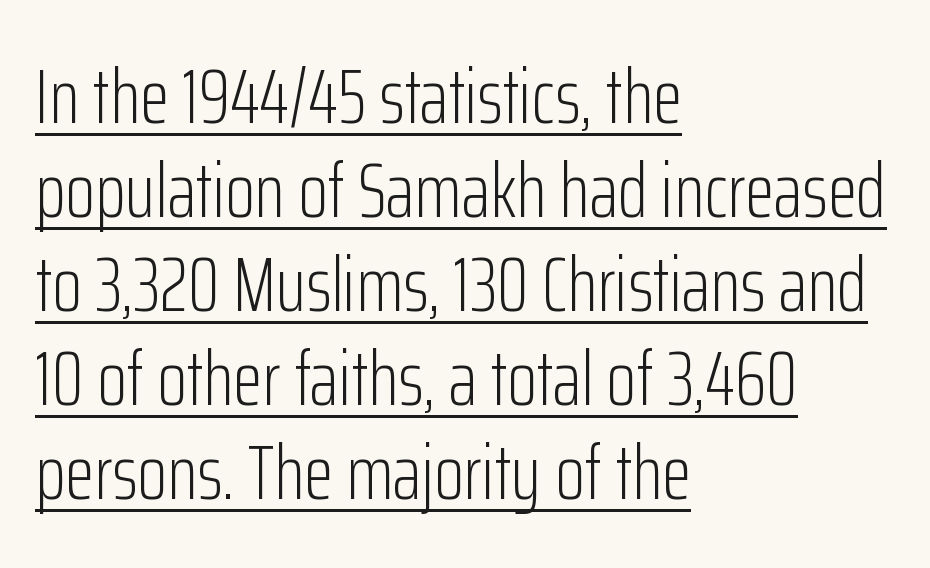
The image shows 77 px light, condensed sans-serif type, upright; set left-aligned, line spacing 1.22x, normal letter spacing, underlined; low stroke contrast and a medium x-height.
